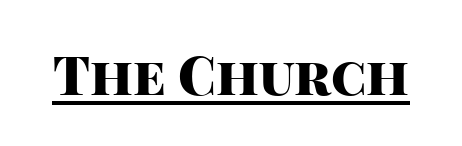
{"serif": "no", "italic": "no", "bold": "yes", "weight": "heavy", "width": "normal", "stroke_contrast": "high", "x_height": "large", "monospaced": "no", "underline": "yes", "letter_spacing": "normal", "letter_spacing_em": 0.0, "glyph_px": 53}
